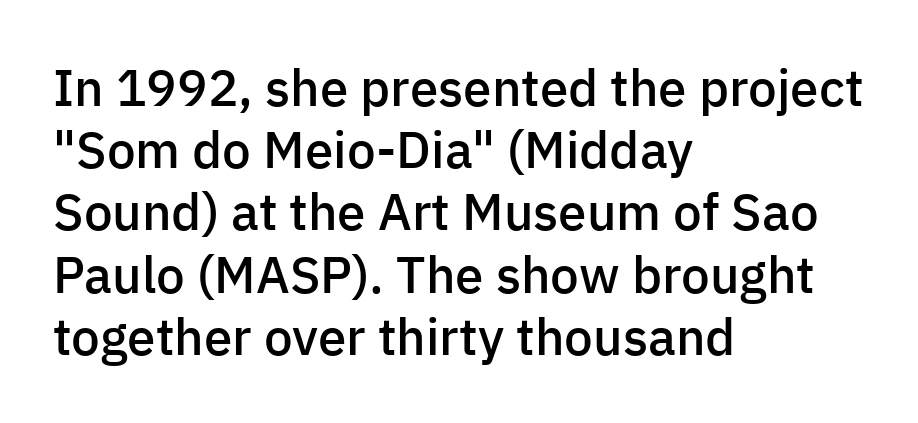
The image shows 51 px semibold sans-serif type, upright; set left-aligned, line spacing 1.22x, normal letter spacing, not underlined; low stroke contrast and a medium x-height.
